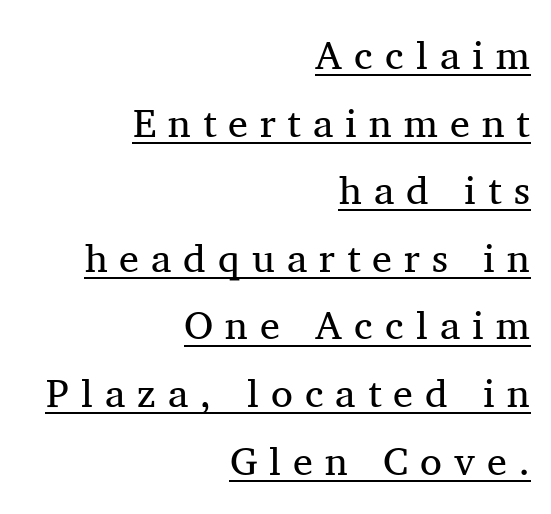
Q: Is the text bold? A: No.
Q: Is the text italic (slanted)? A: No, it is upright.
Q: Is the typeface a serif or a sans-serif typeface? A: Serif.
Q: Is the text underlined? A: Yes.
Q: How is the paragraph aligned? A: Right-aligned.
Q: Is the spacing between letters normal or unusually wide? A: Unusually wide.
Q: Is the spacing between lines tight, normal or loose? A: Normal.
Q: Width (condensed, normal, or wide)? A: Normal.
Q: Stroke contrast? A: Medium.
Q: x-height? A: Medium.
Q: Monospaced? A: No.
